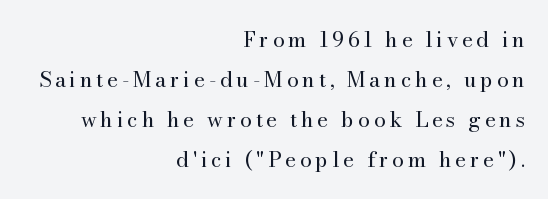
The image shows 21 px text type, upright; set right-aligned, loose line spacing (1.9x), not underlined.
